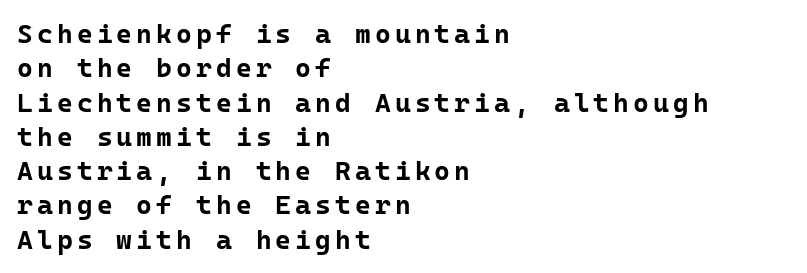
The type sits square on the baseline with zero lean. Leading matches the norm, producing a regular column. Alignment: flush left. On the weight axis this lands at bold, roughly 700. The words here are not underlined.
